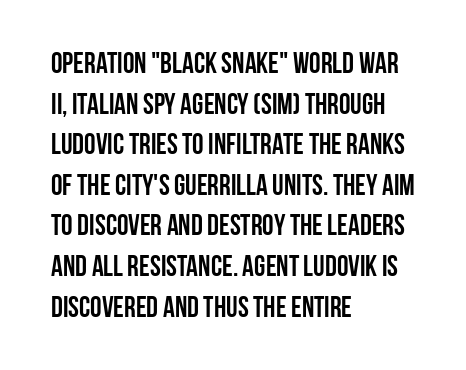
The image shows 29 px semibold, condensed sans-serif type, upright; set left-aligned, normal line spacing (1.4x), normal letter spacing, not underlined; low stroke contrast and a large x-height.
